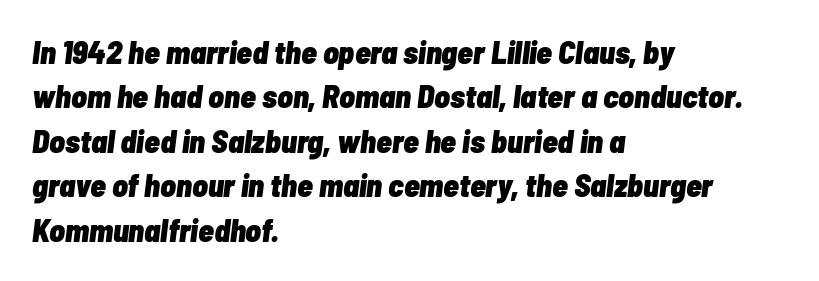
The image shows 32 px heavy, condensed type, italic (leaning right); set left-aligned, normal line spacing (1.39x), normal letter spacing, not underlined; low stroke contrast and a medium x-height.
